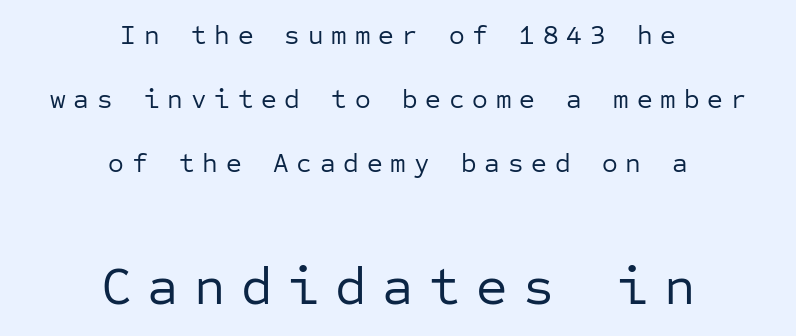
The image shows 54 px regular-weight sans-serif type, upright, monospaced; set centered, loose line spacing (2.37x), unusually wide letter spacing (+0.29 em), not underlined; the second (bottom) block is 2.0x larger; low stroke contrast and a medium x-height.
